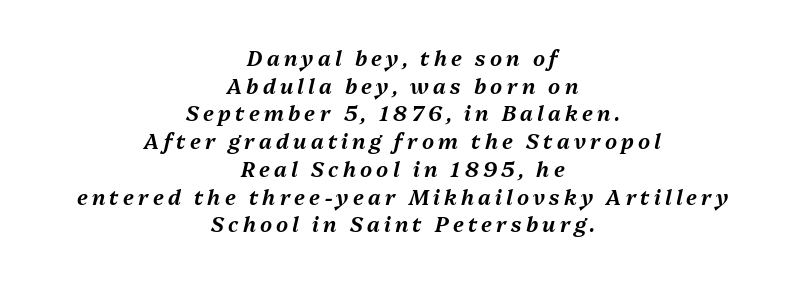
Evenly set lines give the paragraph a standard silhouette. The setting favours the middle, as headings and verse often do. The passage shown is not underscored anywhere. Is the letter spacing exaggerated? Yes — the characters are pushed far apart. These lines were composed using italics.
